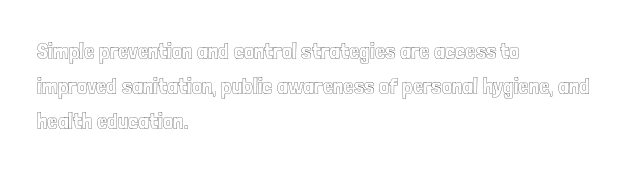
Q: Is the text italic (slanted)? A: No, it is upright.
Q: Is the text underlined? A: No.
Q: How is the paragraph aligned? A: Left-aligned.
Q: Is the spacing between letters normal or unusually wide? A: Normal.
Q: Is the spacing between lines tight, normal or loose? A: Normal.
